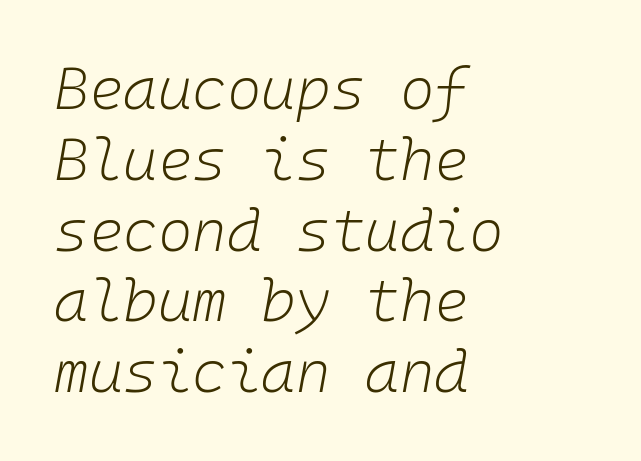
The image shows 59 px light type, italic (leaning right); set left-aligned, line spacing 1.2x, normal letter spacing, not underlined; low stroke contrast and a medium x-height.
